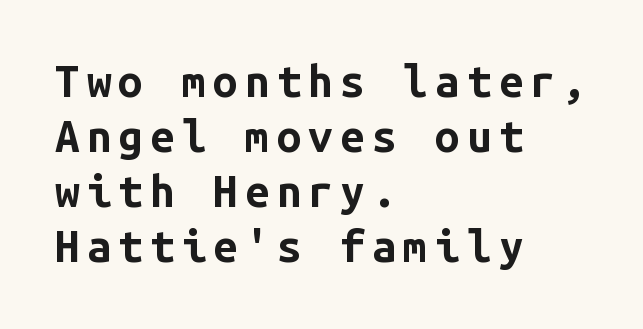
{"serif": "no", "italic": "no", "bold": "yes", "weight": "bold", "width": "normal", "stroke_contrast": "low", "x_height": "medium", "monospaced": "yes", "underline": "no", "align": "left", "line_spacing": "normal", "line_spacing_ratio": 1.25, "glyph_px": 44}
